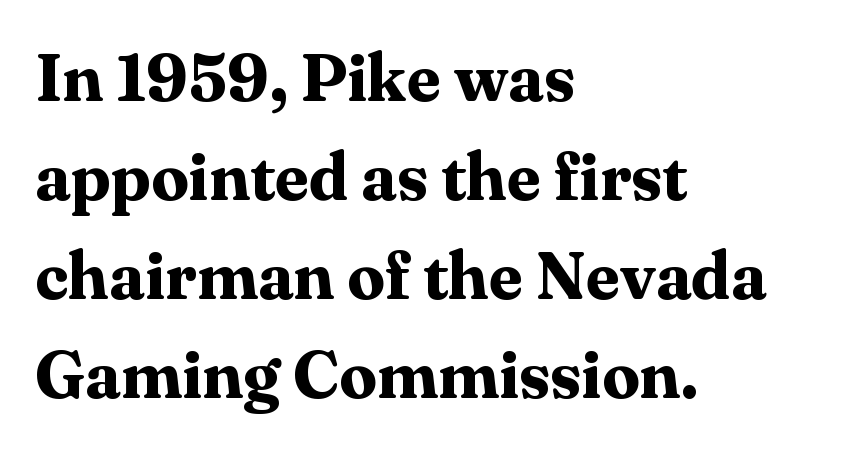
Default kerning and tracking; the words read as compact shapes. Is this a fixed-width face? No — the glyphs have proportional, varying widths. Reading down the block, your eye returns to a fixed left position each line. Serifs: yes, visible at the terminals of the letterforms.
